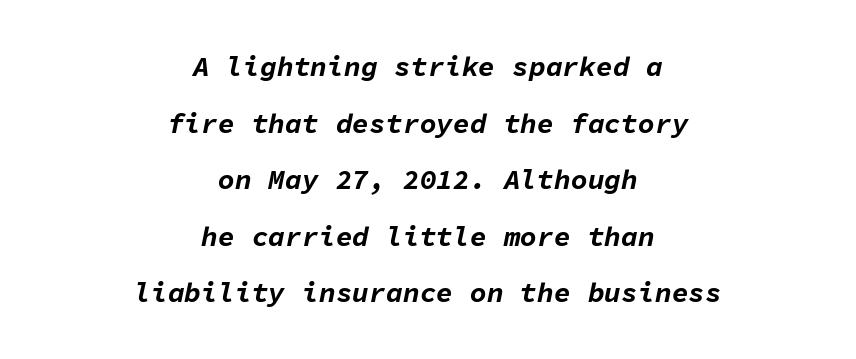
The face used here is rendered with its standard letterfit. Style check: oblique. Do the characters align in a grid? Yes, the font is monospaced. Typesetter's note: full bold, strokes at maximum text heaviness.
